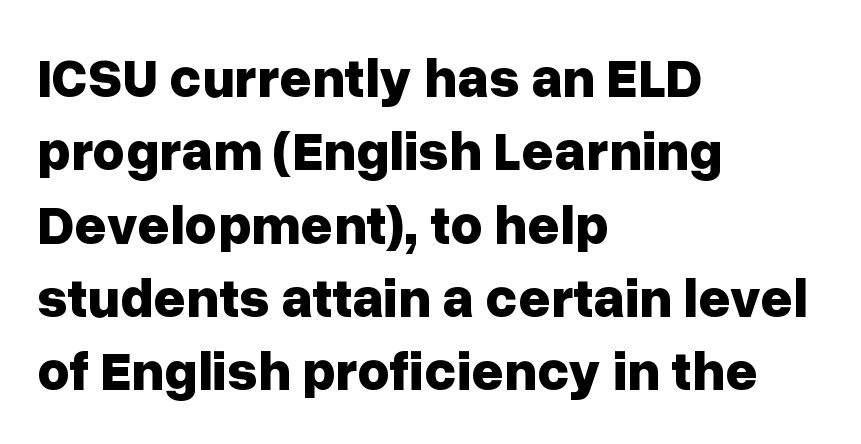
Q: Is the text bold? A: Yes.
Q: Is the text italic (slanted)? A: No, it is upright.
Q: Is the typeface a serif or a sans-serif typeface? A: Sans-serif.
Q: Is the text underlined? A: No.
Q: How is the paragraph aligned? A: Left-aligned.
Q: Is the spacing between letters normal or unusually wide? A: Normal.
Q: Is the spacing between lines tight, normal or loose? A: Normal.
Q: Width (condensed, normal, or wide)? A: Normal.
Q: Stroke contrast? A: Low.
Q: x-height? A: Medium.
Q: Monospaced? A: No.
